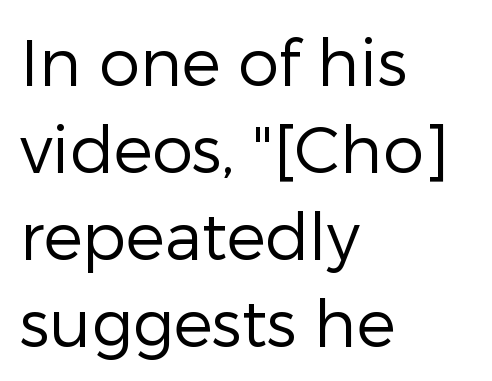
The compositor pushed each line to the left boundary. No extra ink here — the face is not bold. Caption: standard tracking, unaltered. The gap between lines stays unmarked. Look at the bottom of the vertical strokes: they stop flat, with no serifs.
